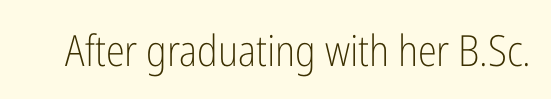
Descender tails drop into unmarked territory. A typesetter would call this proportional, since set widths differ per character. The lettering holds an erect, upright posture throughout. The typeface chosen for these lines omits serifs. Ink coverage per letter is moderate at most.
